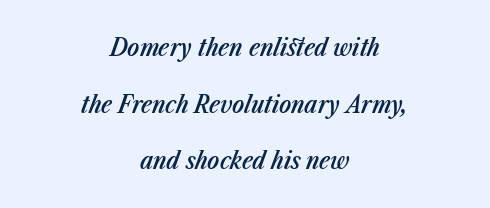
Rendered with sloped, italic letterforms. Only glyphs here, with clear space below each row. If you measured baseline to baseline, you'd find a long distance. Both edges are ragged and mirror each other, which tells us the setting is centered. Semibold letterforms, between regular and bold. The horizontal fit of the characters is conventional and even.
